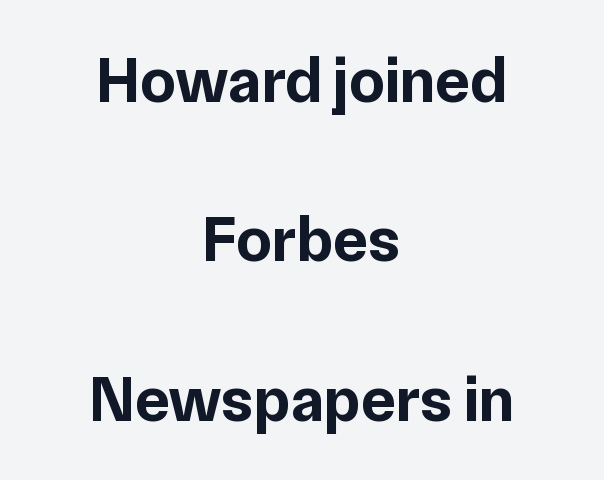
The passage is arranged like a title page — every line centered. Widely set lines give the paragraph a tall, airy silhouette. Designer's note — italics off, roman on. The letters are bold, with thick, heavy strokes. Here the designer chose a conventional face with non-uniform glyph widths.
